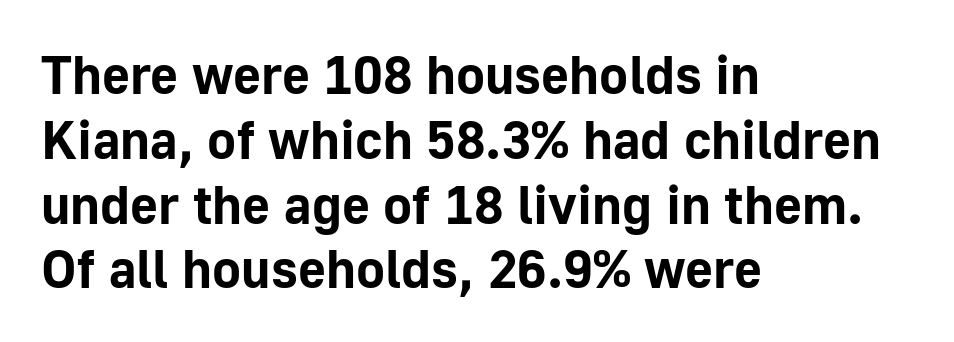
Q: Is the text bold? A: Yes.
Q: Is the text italic (slanted)? A: No, it is upright.
Q: Is the typeface a serif or a sans-serif typeface? A: Sans-serif.
Q: Is the text underlined? A: No.
Q: How is the paragraph aligned? A: Left-aligned.
Q: Is the spacing between letters normal or unusually wide? A: Normal.
Q: Width (condensed, normal, or wide)? A: Normal.
Q: Stroke contrast? A: Low.
Q: x-height? A: Medium.
Q: Monospaced? A: No.
